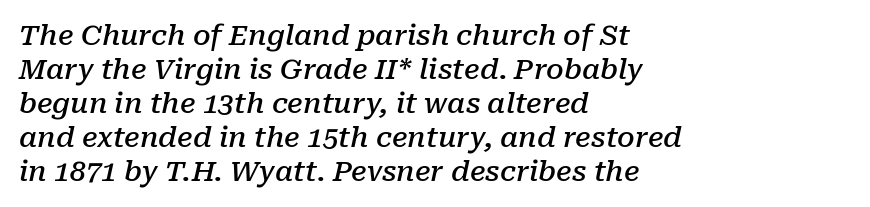
Italic: yes, the glyphs are oblique. Descender tails drop into unmarked territory. This is the in-between weight designers call semibold or demi. The rendering shows small feet on the letterforms — a serif design.
